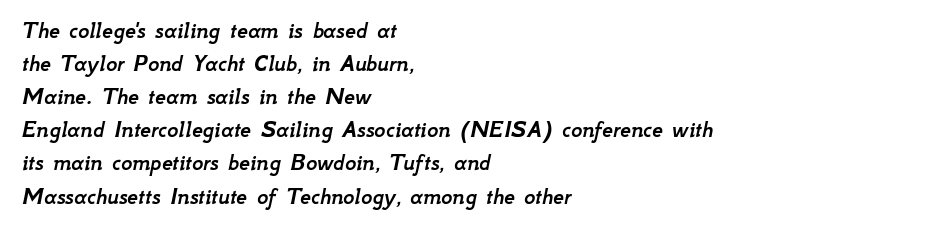
{"italic": "yes", "lean": "right", "slant_degrees": 12, "underline": "no", "align": "left", "line_spacing": "normal", "line_spacing_ratio": 1.38, "letter_spacing": "normal", "letter_spacing_em": 0.0, "glyph_px": 24}
